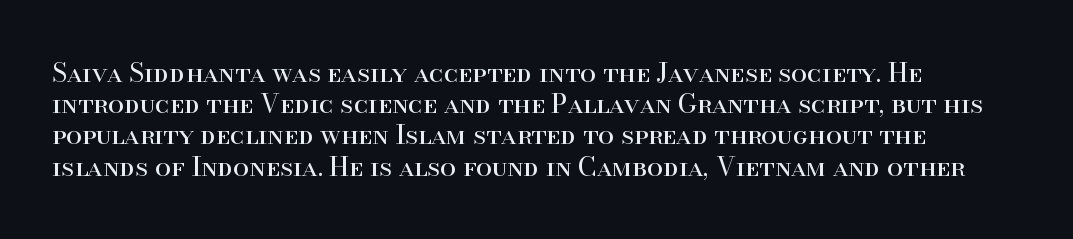
Q: Is the text bold? A: No.
Q: Is the text italic (slanted)? A: No, it is upright.
Q: Is the text underlined? A: No.
Q: How is the paragraph aligned? A: Left-aligned.
Q: Is the spacing between letters normal or unusually wide? A: Normal.
